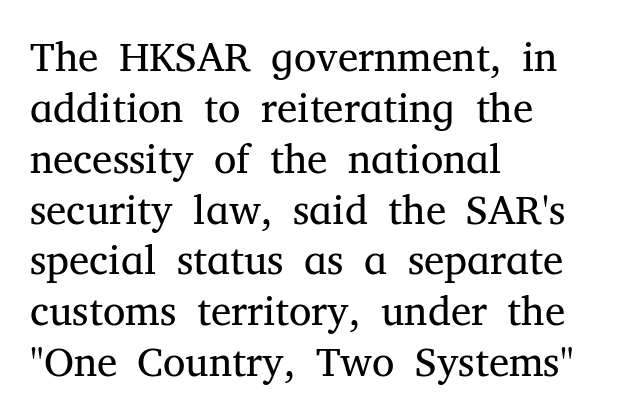
The image shows 41 px regular-weight serif type, upright; set left-aligned, line spacing 1.24x, normal letter spacing, not underlined; medium stroke contrast and a medium x-height.
